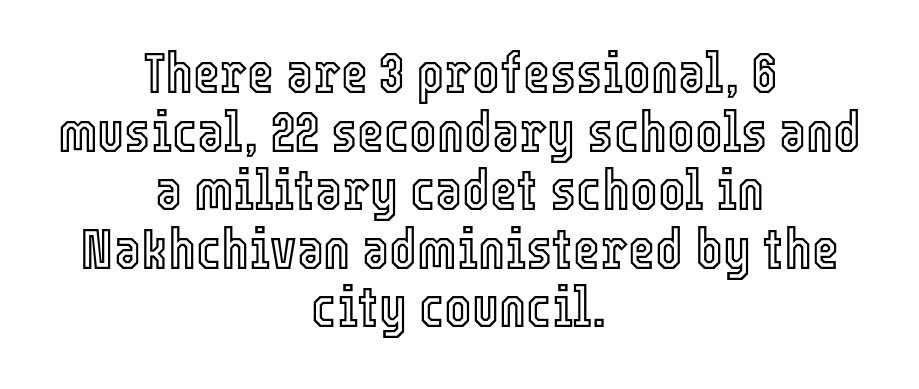
The image shows 58 px condensed type, upright; set centered, tight line spacing (1.01x), normal letter spacing, not underlined; a medium x-height.
